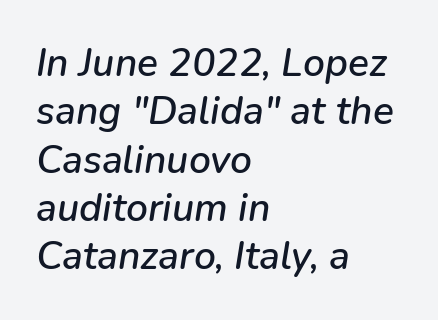
Q: Is the text italic (slanted)? A: Yes, it leans right by about 9 degrees.
Q: Is the text underlined? A: No.
Q: How is the paragraph aligned? A: Left-aligned.
Q: Is the spacing between letters normal or unusually wide? A: Normal.
Q: Width (condensed, normal, or wide)? A: Normal.
Q: Stroke contrast? A: Low.
Q: x-height? A: Medium.
Q: Monospaced? A: No.
